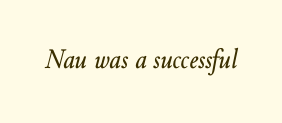
{"italic": "yes", "lean": "right", "slant_degrees": 10, "width": "normal", "stroke_contrast": "low", "x_height": "small", "monospaced": "no", "underline": "no", "letter_spacing": "normal", "letter_spacing_em": 0.0, "glyph_px": 28}
